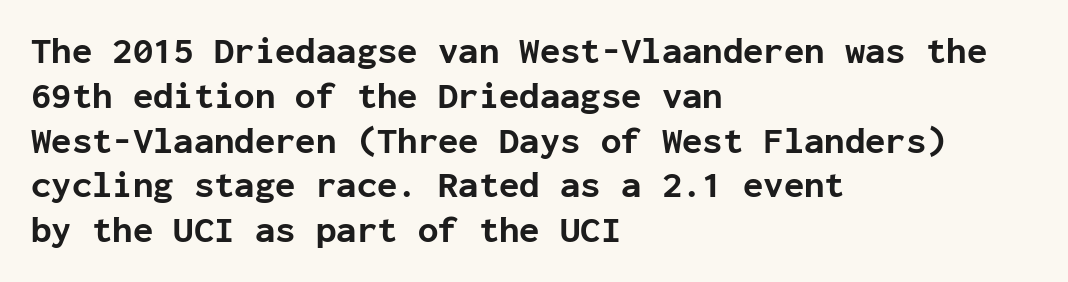
The image shows 37 px bold sans-serif type, upright, monospaced; set left-aligned, line spacing 1.21x, normal letter spacing, not underlined; low stroke contrast and a medium x-height.
